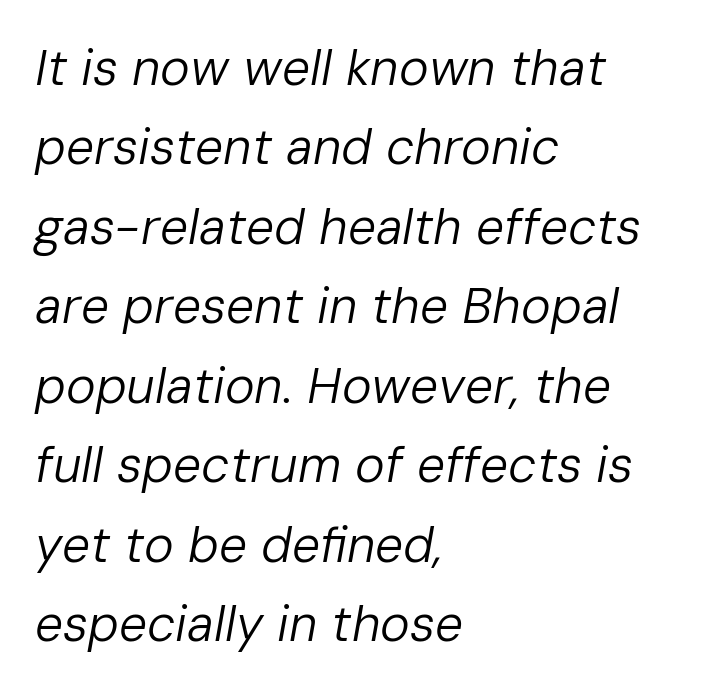
The passage shown has conventional tracking throughout. Interline gaps are of average width in this sample. Emphasis-style slanted type is in use. The weight tops out at a normal text grade. Leftover space on each line is placed entirely after the last word. Is this a fixed-width face? No — the glyphs have proportional, varying widths.
